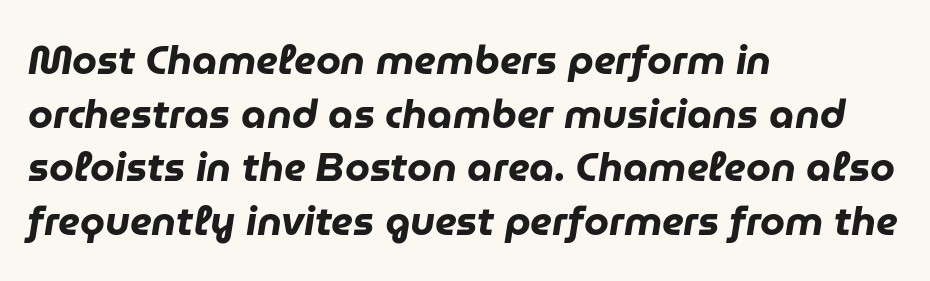
Q: Is the text bold? A: Yes.
Q: Is the text italic (slanted)? A: Yes, it leans right by about 9 degrees.
Q: Is the text underlined? A: No.
Q: How is the paragraph aligned? A: Left-aligned.
Q: Is the spacing between letters normal or unusually wide? A: Normal.
Q: Is the spacing between lines tight, normal or loose? A: Normal.
Q: Width (condensed, normal, or wide)? A: Normal.
Q: Stroke contrast? A: Low.
Q: x-height? A: Medium.
Q: Monospaced? A: No.
